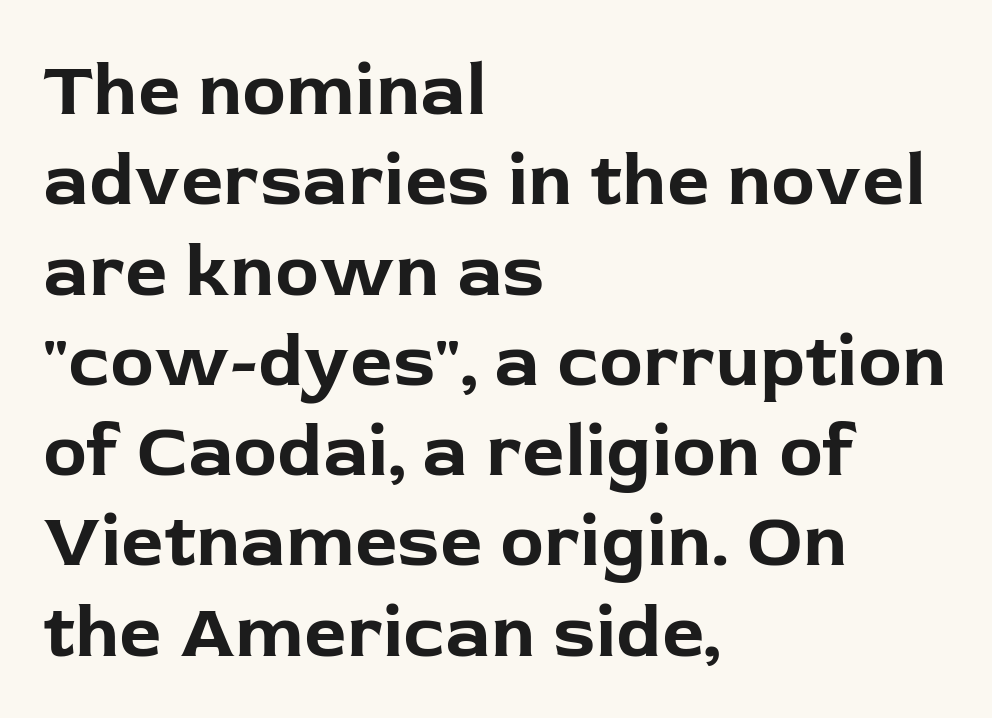
The type sits square on the baseline with zero lean. Note: no serifs on the glyphs. Students, this is bold: see how much ink each stroke carries. Here the designer chose a conventional face with non-uniform glyph widths.
